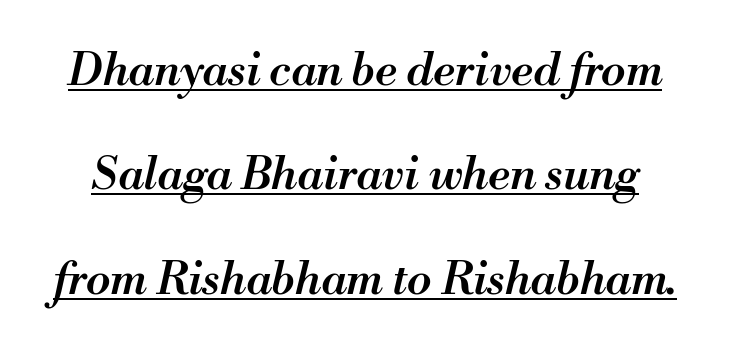
The face used here is rendered with its standard letterfit. Emphasis is given by a line drawn under the lettering. Typesetter's note: demi weight, one step under bold. Is this a fixed-width face? No — the glyphs have proportional, varying widths. Rendered with sloped, italic letterforms.
